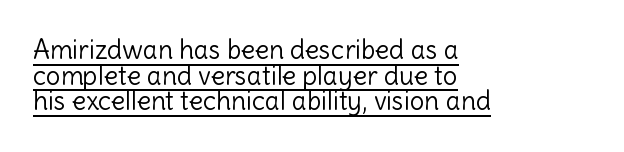
{"italic": "no", "bold": "no", "underline": "yes", "align": "left", "line_spacing": "tight", "line_spacing_ratio": 0.99, "letter_spacing": "normal", "letter_spacing_em": 0.0, "glyph_px": 26}
